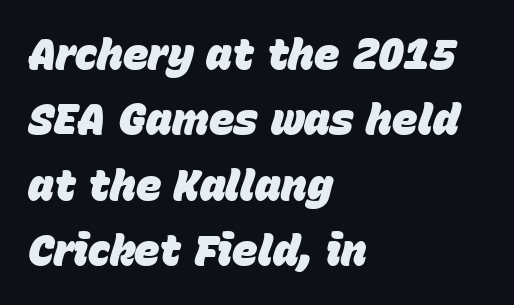
The image shows 43 px heavy type, italic (leaning right); set left-aligned, normal line spacing (1.52x), normal letter spacing, not underlined; low stroke contrast and a large x-height.
